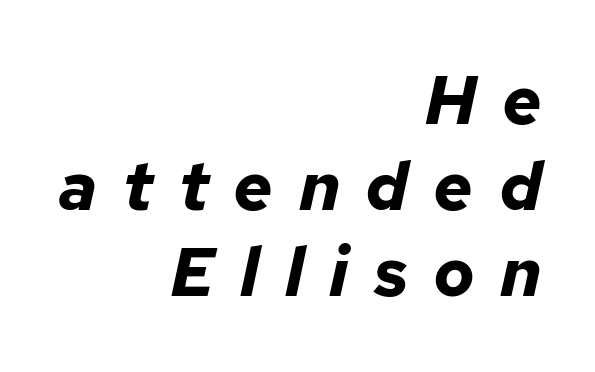
The image shows 69 px bold type, italic (leaning right); set right-aligned, normal line spacing (1.25x), unusually wide letter spacing (+0.36 em), not underlined; low stroke contrast and a medium x-height.
